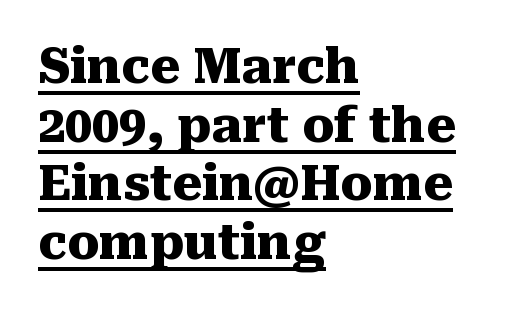
Q: Is the text bold? A: Yes.
Q: Is the text italic (slanted)? A: No, it is upright.
Q: Is the typeface a serif or a sans-serif typeface? A: Serif.
Q: Is the text underlined? A: Yes.
Q: How is the paragraph aligned? A: Left-aligned.
Q: Is the spacing between letters normal or unusually wide? A: Normal.
Q: Width (condensed, normal, or wide)? A: Normal.
Q: Stroke contrast? A: Medium.
Q: x-height? A: Medium.
Q: Monospaced? A: No.
